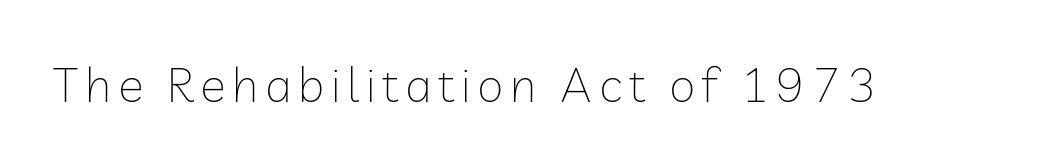
You could not count columns in this text — the font is proportionally spaced. Underlining? Definitely not there. The passage shown is typeset with a sans-serif family. The axis of the letterforms is exactly vertical. Stems and bowls with no extra thickness — not bold.
